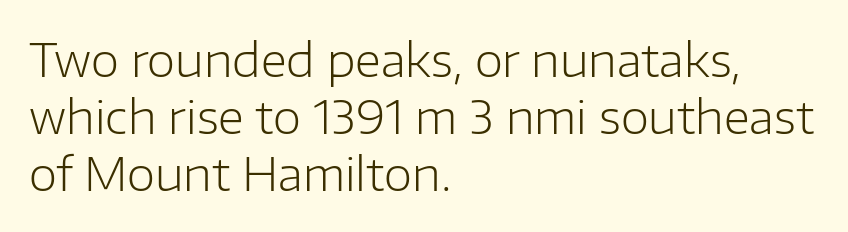
Has an underline been added? It has not. The paragraph has a hard left edge and a soft right edge. Each letter's strokes conclude bluntly, with no projecting serifs. This sample uses an upright cut, with every glyph sitting square on the baseline.
